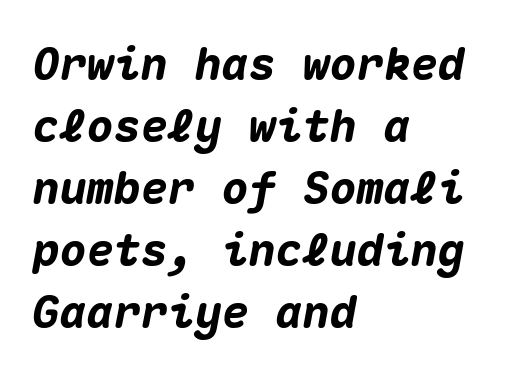
Q: Is the text bold? A: Yes.
Q: Is the text italic (slanted)? A: Yes, it leans right by about 10 degrees.
Q: Is the text underlined? A: No.
Q: How is the paragraph aligned? A: Left-aligned.
Q: Is the spacing between letters normal or unusually wide? A: Normal.
Q: Is the spacing between lines tight, normal or loose? A: Normal.
Q: Width (condensed, normal, or wide)? A: Normal.
Q: Stroke contrast? A: Medium.
Q: x-height? A: Medium.
Q: Monospaced? A: Yes.
